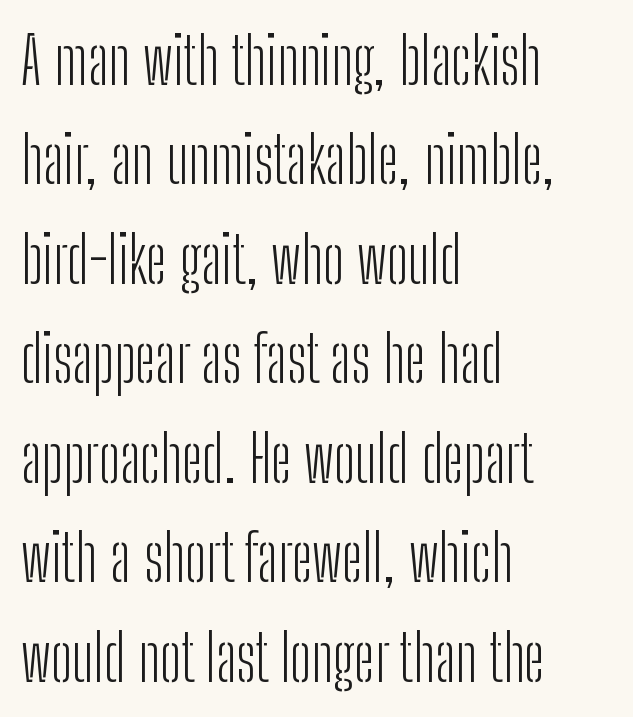
The image shows 65 px light, condensed sans-serif type, upright; set left-aligned, normal line spacing (1.53x), normal letter spacing, not underlined; low stroke contrast and a medium x-height.
